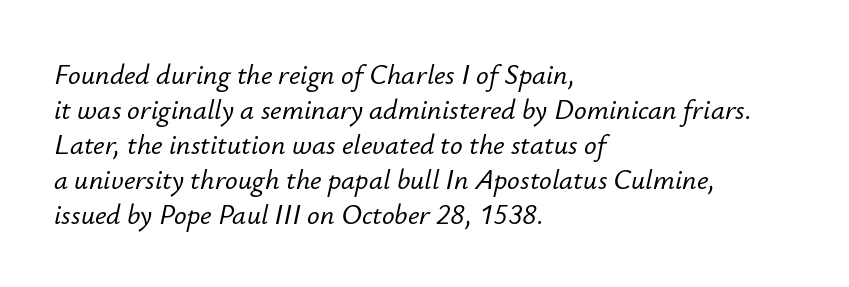
{"italic": "yes", "lean": "right", "slant_degrees": 12, "width": "normal", "stroke_contrast": "low", "x_height": "small", "monospaced": "no", "underline": "no", "align": "left", "line_spacing": "normal", "line_spacing_ratio": 1.25, "letter_spacing": "normal", "letter_spacing_em": 0.0, "glyph_px": 28}
